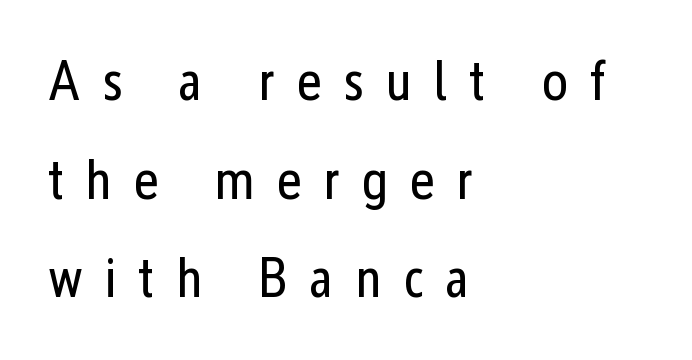
Substantial extra tracking has been applied to these lines. Do the characters align in a grid? No, the font is proportional. Italic: no, the glyphs are upright roman. Stems and bowls with no extra thickness — not bold.
